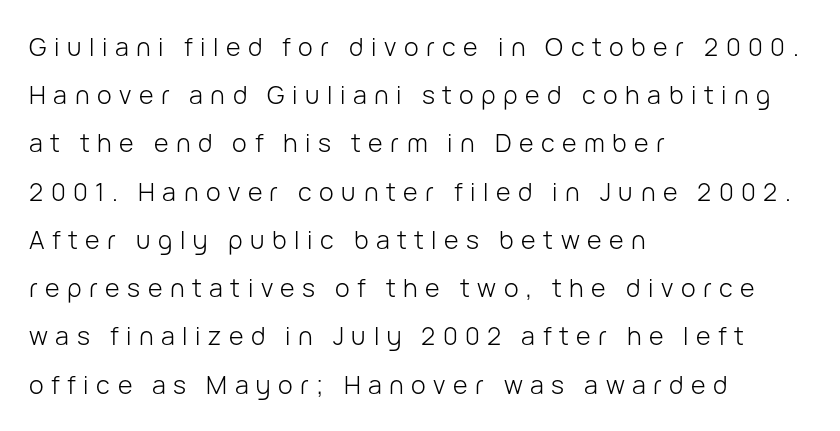
Q: Is the text bold? A: No.
Q: Is the text italic (slanted)? A: No, it is upright.
Q: Is the text underlined? A: No.
Q: How is the paragraph aligned? A: Left-aligned.
Q: Is the spacing between letters normal or unusually wide? A: Unusually wide.
Q: Is the spacing between lines tight, normal or loose? A: Loose.
